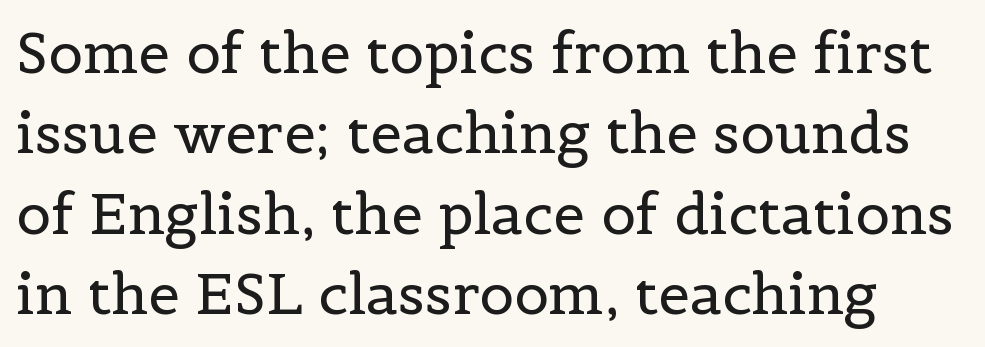
Q: Is the text bold? A: No.
Q: Is the text italic (slanted)? A: No, it is upright.
Q: Is the typeface a serif or a sans-serif typeface? A: Serif.
Q: Is the text underlined? A: No.
Q: Is the spacing between letters normal or unusually wide? A: Normal.
Q: Is the spacing between lines tight, normal or loose? A: Normal.
Q: Width (condensed, normal, or wide)? A: Normal.
Q: x-height? A: Medium.
Q: Monospaced? A: No.
